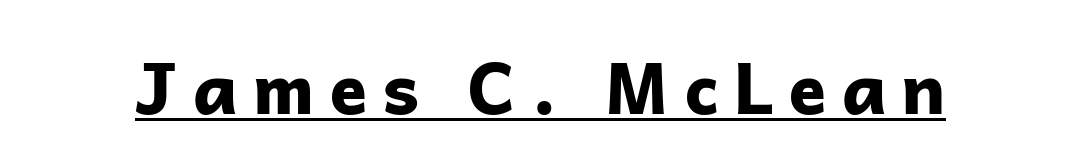
The image shows 71 px bold sans-serif type, upright; set unusually wide letter spacing (+0.2 em), underlined; low stroke contrast and a medium x-height.
